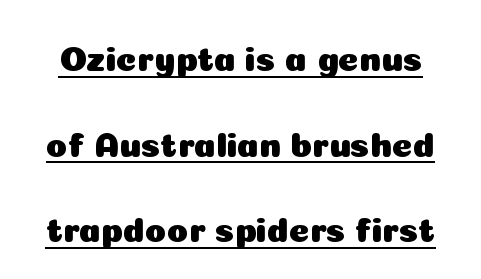
{"serif": "no", "italic": "no", "width": "normal", "stroke_contrast": "low", "x_height": "medium", "monospaced": "no", "underline": "yes", "line_spacing": "loose", "line_spacing_ratio": 2.45, "letter_spacing": "normal", "letter_spacing_em": 0.0, "glyph_px": 35}
